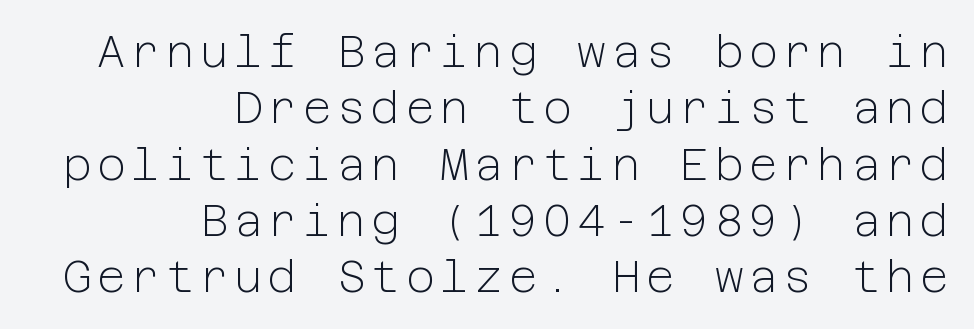
A flush-right, rag-left setting is used for this passage. Ink coverage per letter is moderate at most. Reading down the column, the eye jumps a familiar distance to each next line. Unmarked baselines from the first word to the last. Does the type have serifs? No, each stem ends abruptly.
